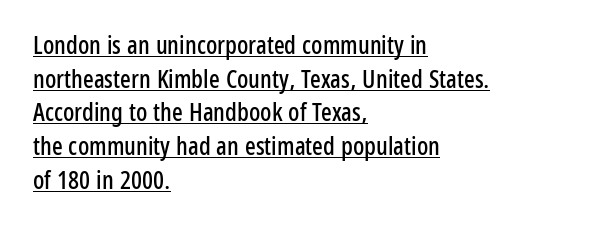
The image shows 25 px text type, upright; set left-aligned, normal line spacing (1.35x), normal letter spacing, underlined.
